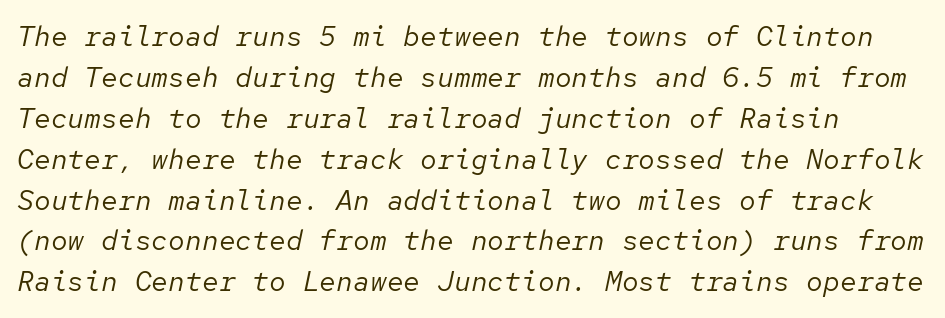
Q: Is the text bold? A: No.
Q: Is the text italic (slanted)? A: Yes, it leans right by about 12 degrees.
Q: Is the text underlined? A: No.
Q: Is the spacing between letters normal or unusually wide? A: Normal.
Q: Is the spacing between lines tight, normal or loose? A: Normal.
Q: Width (condensed, normal, or wide)? A: Normal.
Q: Stroke contrast? A: Low.
Q: x-height? A: Medium.
Q: Monospaced? A: Yes.
